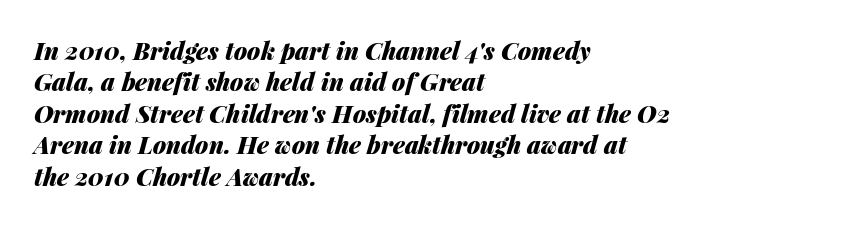
Here the glyphs are tracked normally, forming tight word shapes. Every character sits at an angle, as italics do. As a designer I'd log this as weight 700, bold. Descenders hang freely into open space. How would I describe the line gaps? Plain and ordinary.
